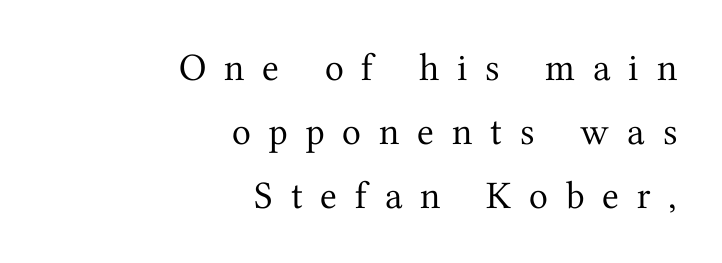
Q: Is the text bold? A: No.
Q: Is the text italic (slanted)? A: No, it is upright.
Q: Is the typeface a serif or a sans-serif typeface? A: Serif.
Q: Is the text underlined? A: No.
Q: How is the paragraph aligned? A: Right-aligned.
Q: Is the spacing between letters normal or unusually wide? A: Unusually wide.
Q: Is the spacing between lines tight, normal or loose? A: Normal.
Q: Width (condensed, normal, or wide)? A: Normal.
Q: Stroke contrast? A: Medium.
Q: x-height? A: Medium.
Q: Monospaced? A: No.
